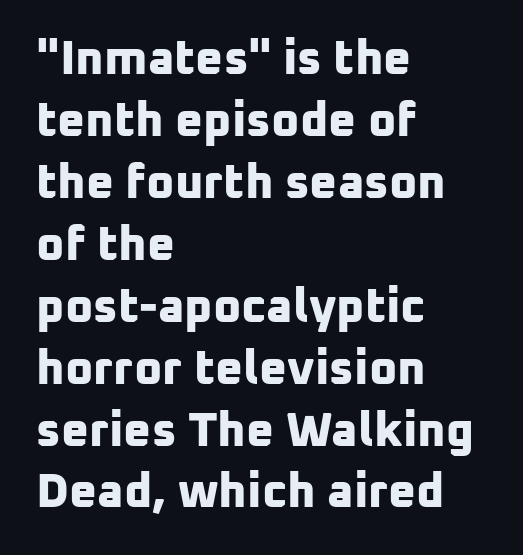
{"serif": "no", "bold": "yes", "weight": "bold", "width": "normal", "stroke_contrast": "low", "x_height": "medium", "monospaced": "no", "underline": "no", "align": "left", "line_spacing": "normal", "line_spacing_ratio": 1.29, "letter_spacing": "normal", "letter_spacing_em": 0.0, "glyph_px": 48}
